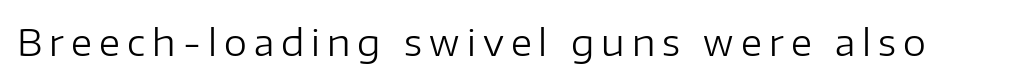
{"serif": "no", "italic": "no", "bold": "no", "weight": "regular", "width": "normal", "stroke_contrast": "low", "x_height": "medium", "monospaced": "no", "underline": "no", "glyph_px": 37}
